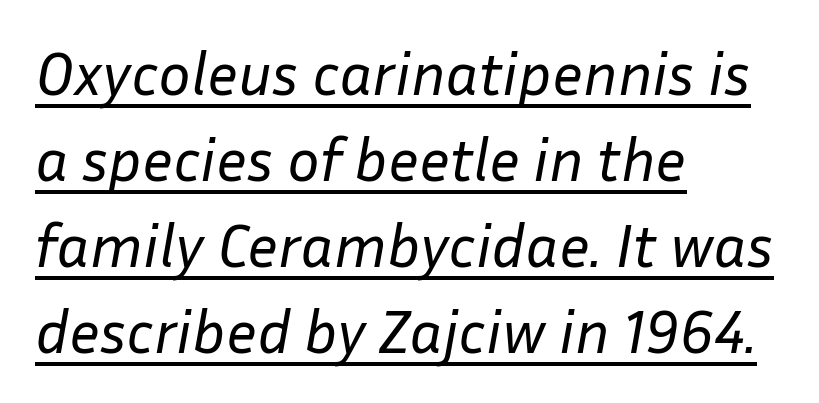
The image shows 61 px regular-weight type, italic (leaning right); set left-aligned, normal line spacing (1.41x), normal letter spacing, underlined; low stroke contrast and a medium x-height.
